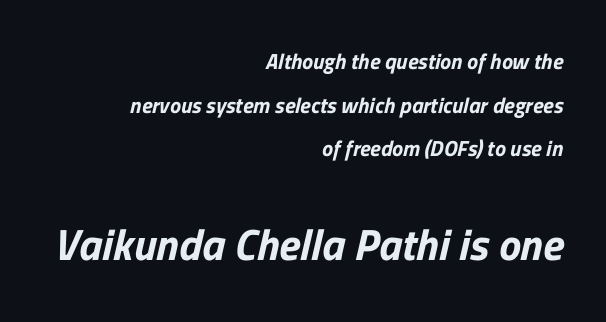
The image shows 44 px sans-serif type; set right-aligned, loose line spacing (1.98x), normal letter spacing, not underlined; the second (bottom) block is 2.0x larger; low stroke contrast and a medium x-height.
